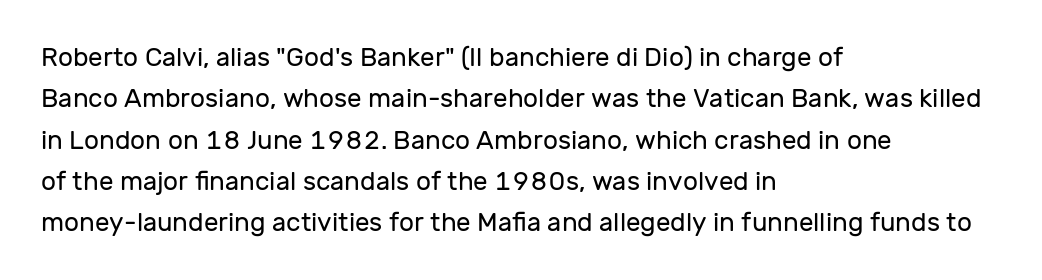
{"italic": "no", "bold": "no", "underline": "no", "align": "left", "line_spacing": "normal", "line_spacing_ratio": 1.59, "letter_spacing": "normal", "letter_spacing_em": 0.0, "glyph_px": 26}
